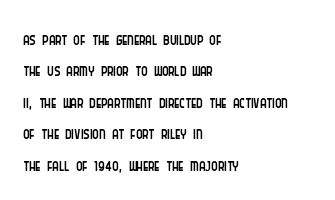
What stands out about the letter spacing? Nothing — it is the standard amount. Unmarked baselines from the first word to the last. The rendering anchors every line to the left-hand side. Regarding leading, the lines here are spaced in the standard way. Compared with a typical body face, this is equally light or lighter still. In terms of posture, this sample is upright.
